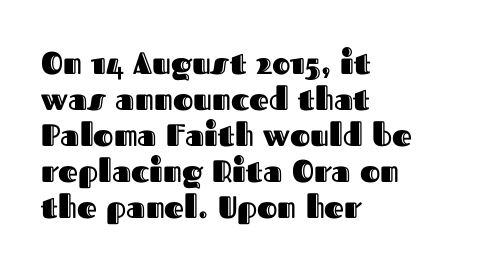
The image shows 31 px text type, upright; set left-aligned, line spacing 1.16x, normal letter spacing, not underlined; a medium x-height.
